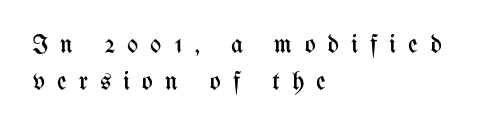
Q: Is the text bold? A: No.
Q: Is the text italic (slanted)? A: No, it is upright.
Q: Is the text underlined? A: No.
Q: How is the paragraph aligned? A: Left-aligned.
Q: Is the spacing between letters normal or unusually wide? A: Unusually wide.
Q: Is the spacing between lines tight, normal or loose? A: Normal.
